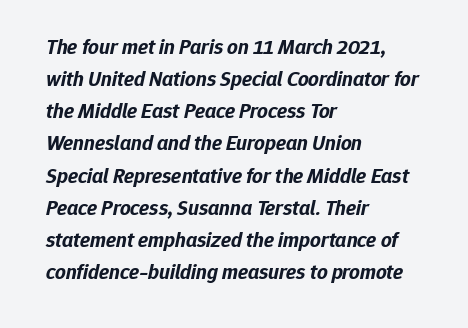
{"italic": "yes", "lean": "right", "slant_degrees": 12, "bold": "yes", "underline": "no", "align": "left", "line_spacing": "normal", "line_spacing_ratio": 1.53, "letter_spacing": "normal", "letter_spacing_em": 0.0, "glyph_px": 21}
